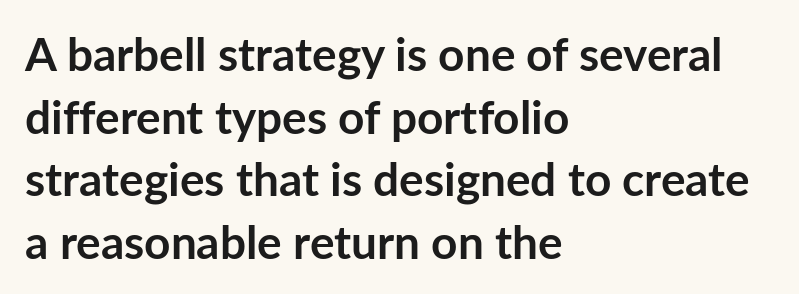
Honestly, the row spacing looks completely unremarkable. Do the letters lean? They stand straight. The glyphs have the mass of a bold cut. Type without underlining.
